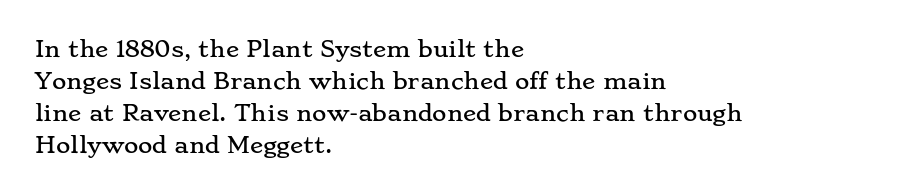
The image shows 22 px text type, upright; set left-aligned, normal line spacing (1.46x), normal letter spacing, not underlined.
